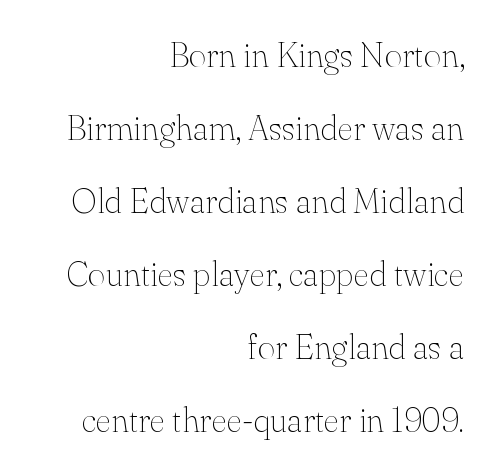
Q: Is the text bold? A: No.
Q: Is the text italic (slanted)? A: No, it is upright.
Q: Is the typeface a serif or a sans-serif typeface? A: Serif.
Q: Is the text underlined? A: No.
Q: How is the paragraph aligned? A: Right-aligned.
Q: Is the spacing between letters normal or unusually wide? A: Normal.
Q: Is the spacing between lines tight, normal or loose? A: Loose.
Q: Width (condensed, normal, or wide)? A: Normal.
Q: Stroke contrast? A: Medium.
Q: x-height? A: Small.
Q: Monospaced? A: No.
